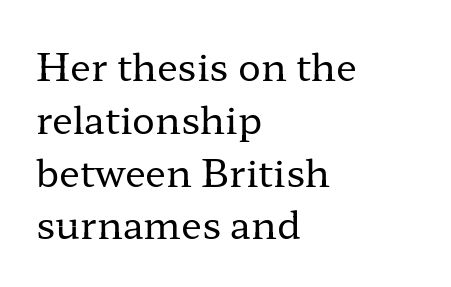
Q: Is the text bold? A: No.
Q: Is the text italic (slanted)? A: No, it is upright.
Q: Is the typeface a serif or a sans-serif typeface? A: Serif.
Q: Is the text underlined? A: No.
Q: How is the paragraph aligned? A: Left-aligned.
Q: Is the spacing between letters normal or unusually wide? A: Normal.
Q: Is the spacing between lines tight, normal or loose? A: Normal.
Q: Width (condensed, normal, or wide)? A: Wide.
Q: Stroke contrast? A: Low.
Q: x-height? A: Medium.
Q: Monospaced? A: No.
